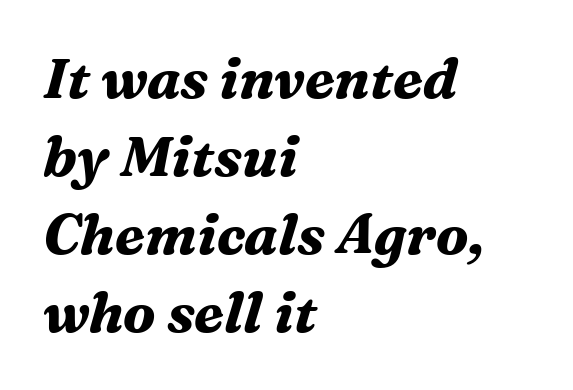
{"serif": "yes", "italic": "yes", "lean": "right", "slant_degrees": 16, "bold": "yes", "weight": "bold", "width": "normal", "stroke_contrast": "medium", "x_height": "medium", "monospaced": "no", "underline": "no", "align": "left", "line_spacing": "normal", "line_spacing_ratio": 1.39, "letter_spacing": "normal", "letter_spacing_em": 0.0, "glyph_px": 56}
